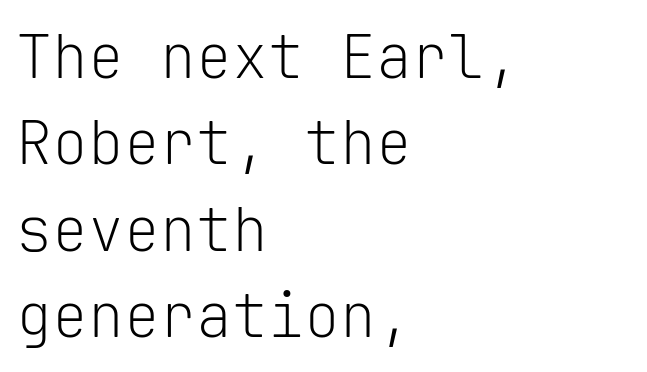
The image shows 60 px light sans-serif type, upright, monospaced; set left-aligned, normal line spacing (1.44x), normal letter spacing, not underlined; low stroke contrast and a medium x-height.
